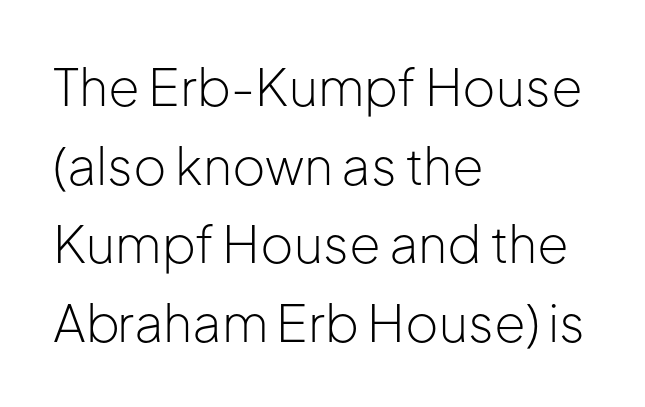
Q: Is the text bold? A: No.
Q: Is the text italic (slanted)? A: No, it is upright.
Q: Is the typeface a serif or a sans-serif typeface? A: Sans-serif.
Q: Is the text underlined? A: No.
Q: How is the paragraph aligned? A: Left-aligned.
Q: Is the spacing between letters normal or unusually wide? A: Normal.
Q: Is the spacing between lines tight, normal or loose? A: Normal.
Q: Width (condensed, normal, or wide)? A: Normal.
Q: Stroke contrast? A: Low.
Q: x-height? A: Medium.
Q: Monospaced? A: No.
